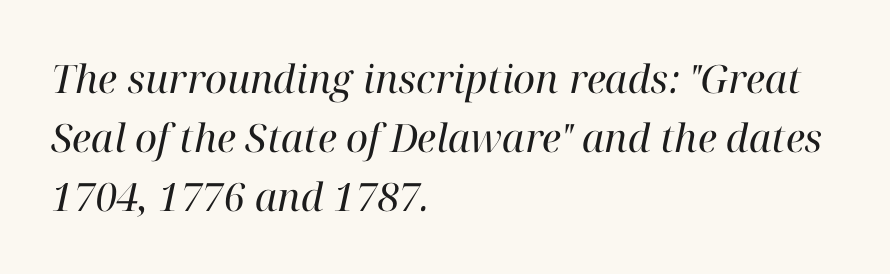
The image shows 39 px regular-weight serif type, italic (leaning right); set left-aligned, normal line spacing (1.51x), normal letter spacing, not underlined; high stroke contrast and a medium x-height.
